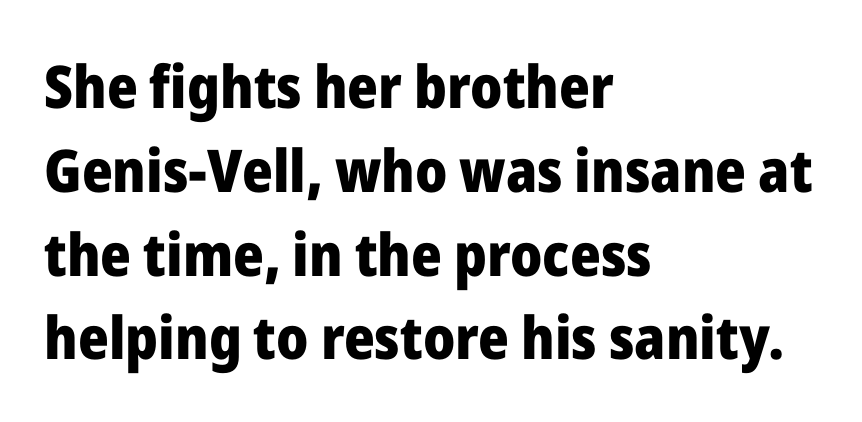
{"serif": "no", "italic": "no", "bold": "yes", "weight": "heavy", "width": "normal", "stroke_contrast": "low", "x_height": "medium", "monospaced": "no", "underline": "no", "align": "left", "line_spacing": "normal", "line_spacing_ratio": 1.42, "letter_spacing": "normal", "letter_spacing_em": 0.0, "glyph_px": 59}
